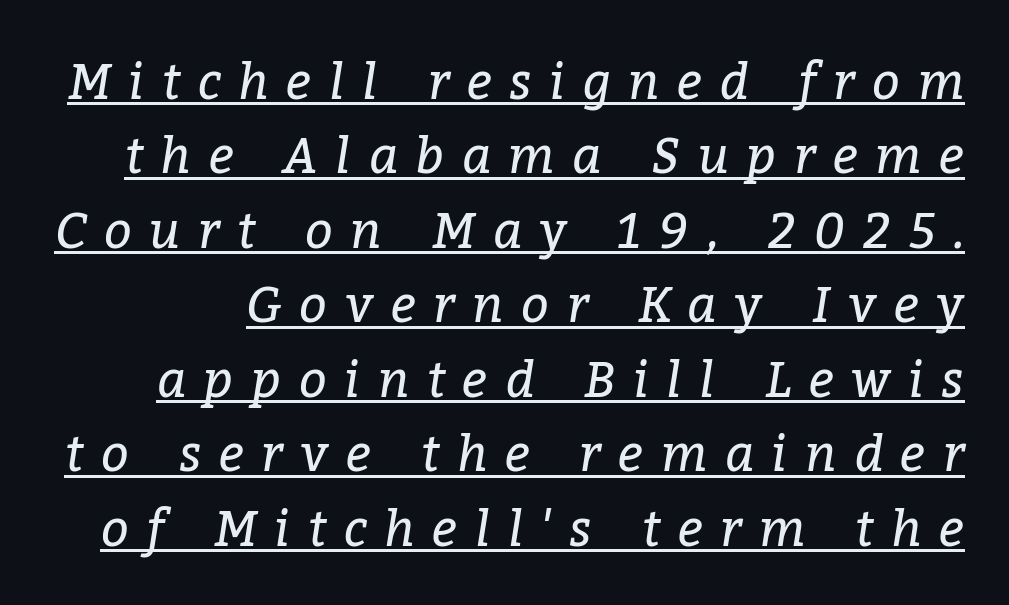
{"serif": "yes", "italic": "yes", "lean": "right", "slant_degrees": 9, "bold": "no", "weight": "regular", "width": "normal", "stroke_contrast": "low", "x_height": "medium", "monospaced": "no", "underline": "yes", "line_spacing": "normal", "line_spacing_ratio": 1.52, "letter_spacing": "wide", "letter_spacing_em": 0.36, "glyph_px": 49}
